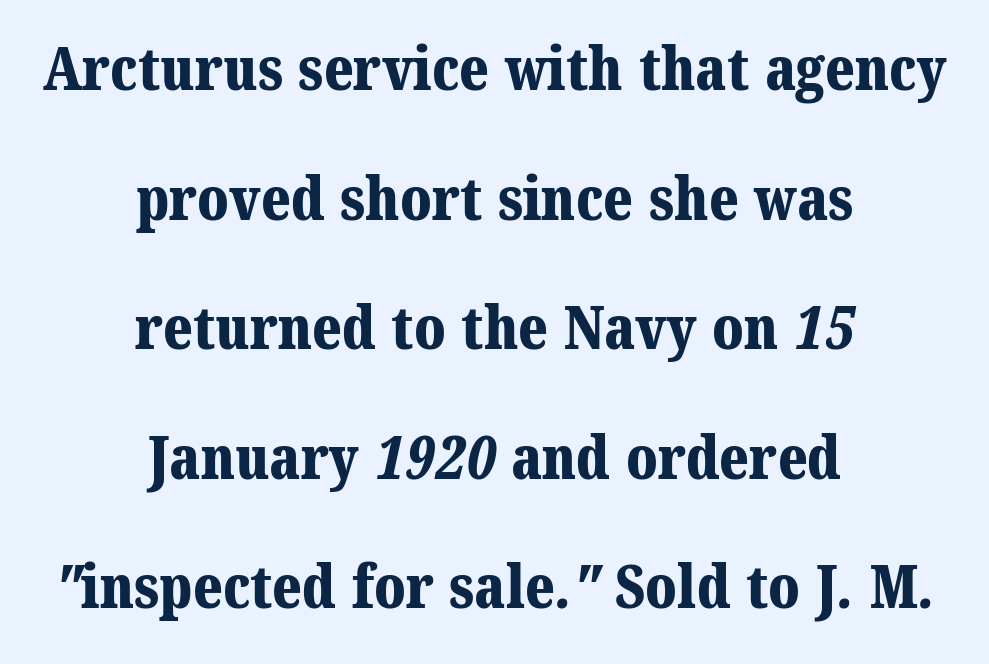
Q: Is the text bold? A: Yes.
Q: Is the typeface a serif or a sans-serif typeface? A: Serif.
Q: Is the text underlined? A: No.
Q: How is the paragraph aligned? A: Centered.
Q: Is the spacing between letters normal or unusually wide? A: Normal.
Q: Is the spacing between lines tight, normal or loose? A: Loose.
Q: Width (condensed, normal, or wide)? A: Normal.
Q: Stroke contrast? A: Medium.
Q: x-height? A: Medium.
Q: Monospaced? A: No.
